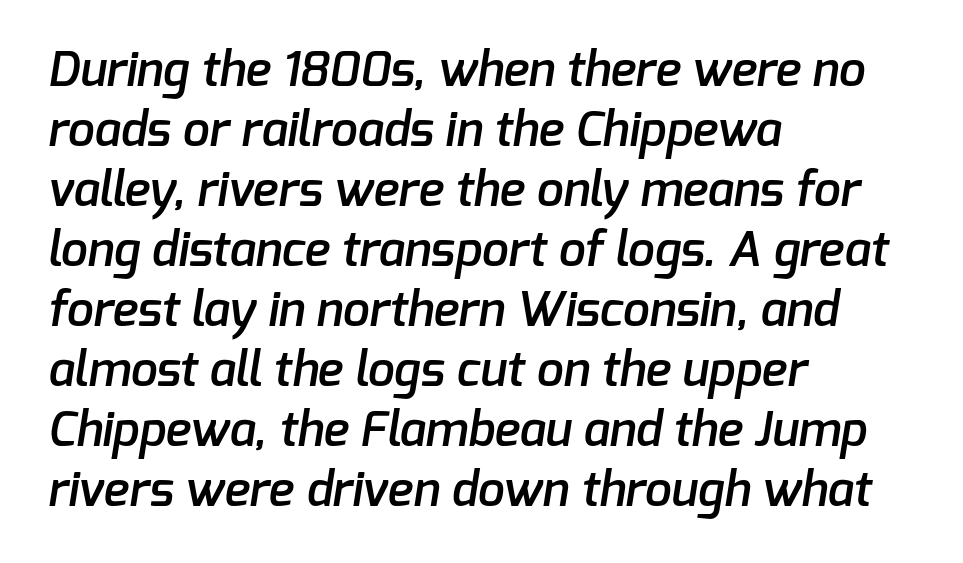
{"serif": "no", "bold": "semi", "weight": "semibold", "width": "normal", "stroke_contrast": "low", "x_height": "medium", "monospaced": "no", "underline": "no", "align": "left", "line_spacing": "normal", "line_spacing_ratio": 1.25, "letter_spacing": "normal", "letter_spacing_em": 0.0, "glyph_px": 48}
